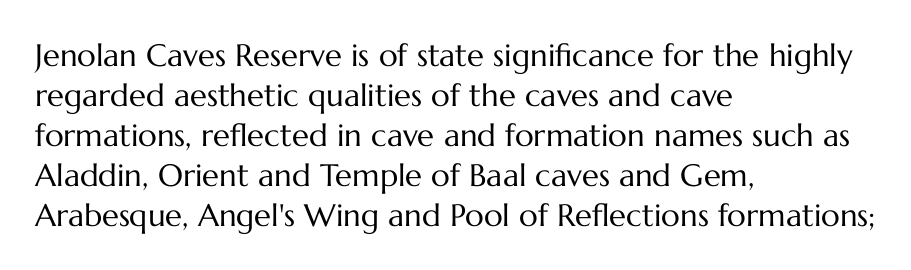
{"italic": "no", "bold": "no", "weight": "regular", "width": "normal", "stroke_contrast": "medium", "x_height": "medium", "monospaced": "no", "underline": "no", "align": "left", "line_spacing": "normal", "line_spacing_ratio": 1.29, "letter_spacing": "normal", "letter_spacing_em": 0.0, "glyph_px": 31}
